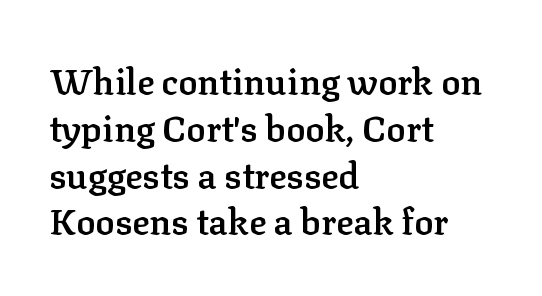
The image shows 36 px semibold serif type, upright; set left-aligned, normal line spacing (1.3x), normal letter spacing, not underlined; low stroke contrast and a medium x-height.
